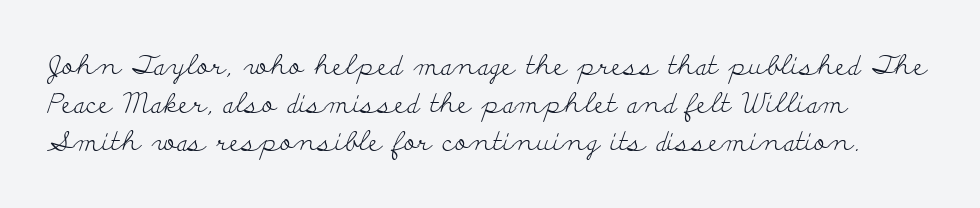
{"bold": "no", "underline": "no", "line_spacing": "normal", "line_spacing_ratio": 1.4, "letter_spacing": "normal", "letter_spacing_em": 0.0, "glyph_px": 27}
